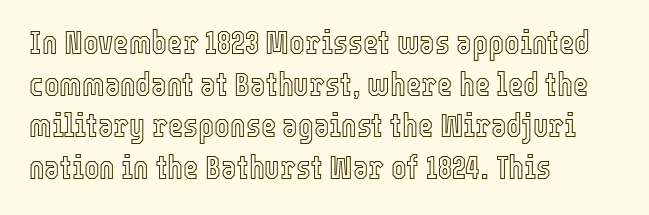
Q: Is the text italic (slanted)? A: No, it is upright.
Q: Is the text underlined? A: No.
Q: How is the paragraph aligned? A: Left-aligned.
Q: Is the spacing between letters normal or unusually wide? A: Normal.
Q: Is the spacing between lines tight, normal or loose? A: Normal.
Q: Width (condensed, normal, or wide)? A: Condensed.
Q: x-height? A: Medium.
Q: Monospaced? A: No.
